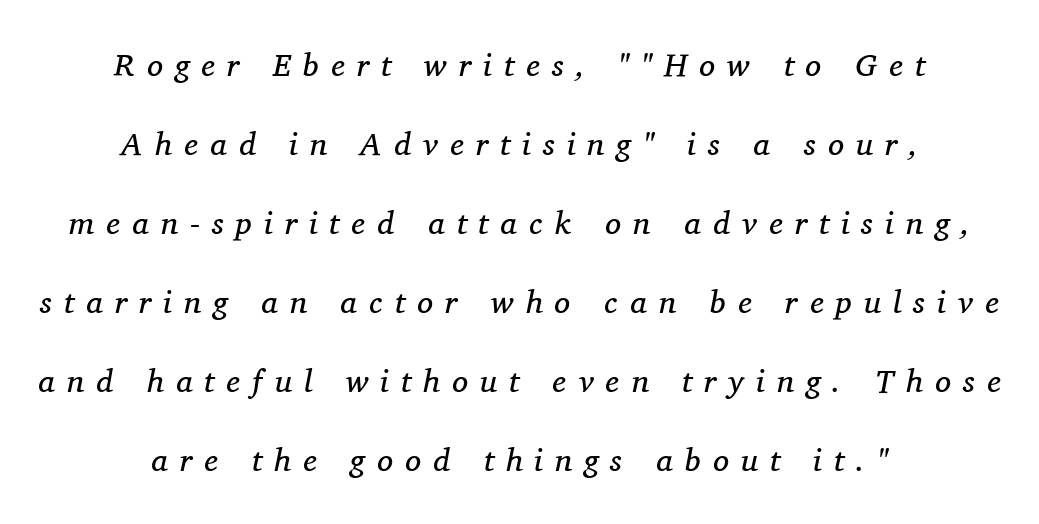
Q: Is the text bold? A: No.
Q: Is the text italic (slanted)? A: Yes, it leans right by about 11 degrees.
Q: Is the typeface a serif or a sans-serif typeface? A: Serif.
Q: Is the text underlined? A: No.
Q: How is the paragraph aligned? A: Centered.
Q: Is the spacing between letters normal or unusually wide? A: Unusually wide.
Q: Is the spacing between lines tight, normal or loose? A: Loose.
Q: Width (condensed, normal, or wide)? A: Normal.
Q: Stroke contrast? A: Medium.
Q: x-height? A: Medium.
Q: Monospaced? A: No.
